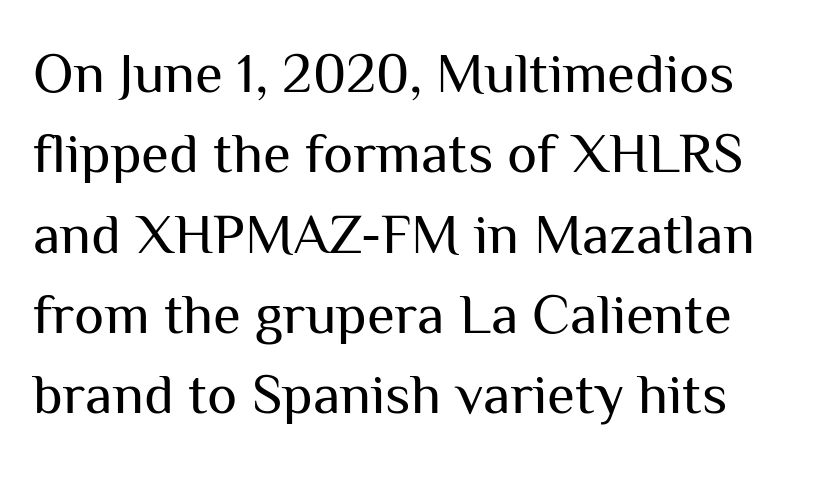
The image shows 57 px regular-weight sans-serif type, upright; set normal line spacing (1.41x), normal letter spacing, not underlined; medium stroke contrast and a medium x-height.
